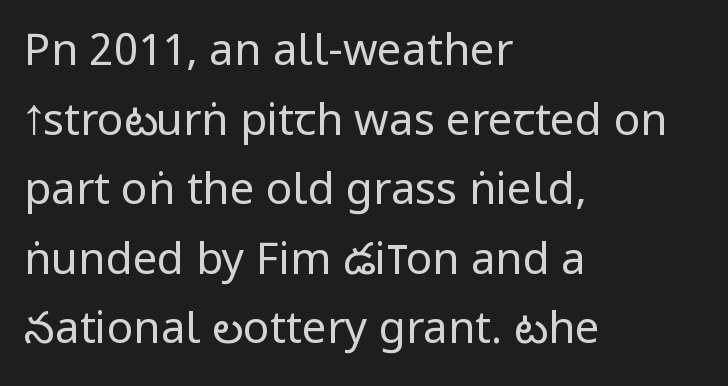
Q: Is the text bold? A: No.
Q: Is the text italic (slanted)? A: No, it is upright.
Q: Is the typeface a serif or a sans-serif typeface? A: Sans-serif.
Q: Is the text underlined? A: No.
Q: How is the paragraph aligned? A: Left-aligned.
Q: Is the spacing between letters normal or unusually wide? A: Normal.
Q: Is the spacing between lines tight, normal or loose? A: Normal.
Q: Width (condensed, normal, or wide)? A: Condensed.
Q: Stroke contrast? A: Low.
Q: x-height? A: Large.
Q: Monospaced? A: No.
